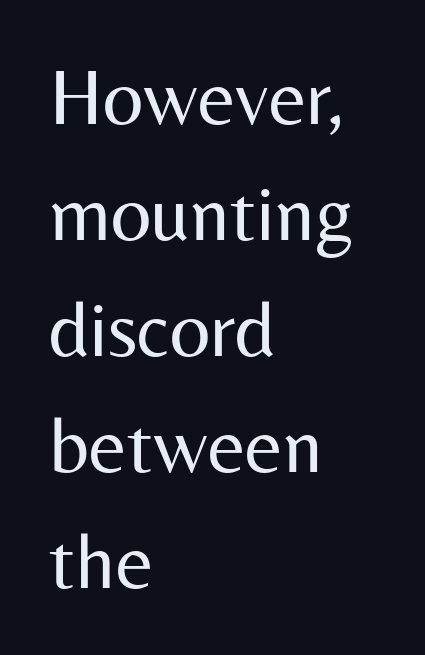
The image shows 80 px regular-weight sans-serif type, upright; set left-aligned, normal line spacing (1.45x), normal letter spacing, not underlined; medium stroke contrast and a medium x-height.
